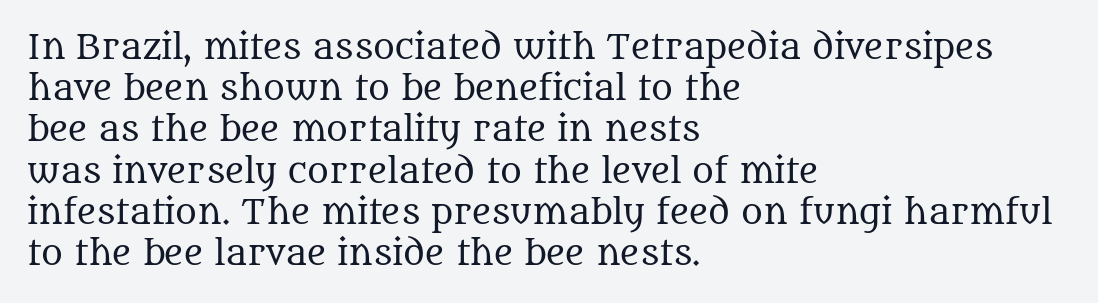
Letter spacing: default. Compared with a typical body face, this is equally light or lighter still. Posture: vertical. These lines are rendered in a variable-pitch font. Little horizontal feet cap the strokes, marking this as serif type.
